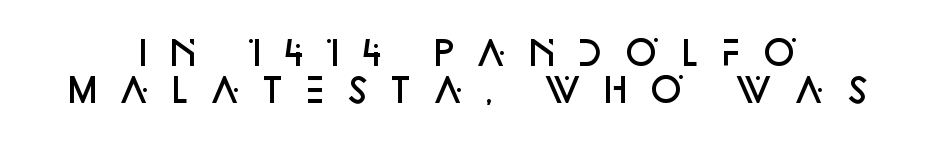
Inter-character spacing is expanded well beyond the font's built-in metrics. Does the type have serifs? No, each stem ends abruptly. Is the type bold? Partly — it's a semibold, heavier than regular but not fully bold. Underlining? Definitely not there. Does the lettering tilt? It doesn't — this is upright.
